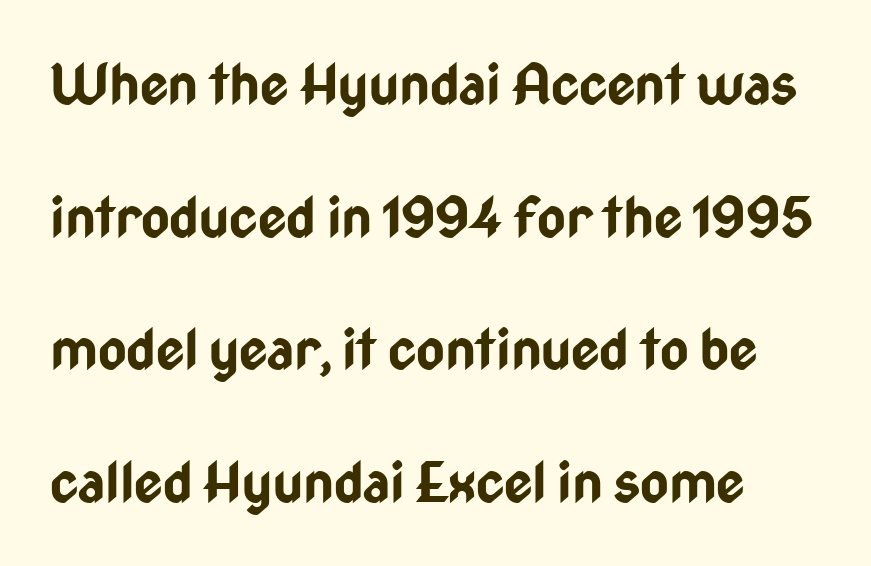
{"serif": "no", "italic": "no", "bold": "yes", "weight": "bold", "width": "condensed", "stroke_contrast": "low", "x_height": "medium", "monospaced": "no", "underline": "no", "line_spacing": "loose", "line_spacing_ratio": 2.41, "letter_spacing": "normal", "letter_spacing_em": 0.0, "glyph_px": 55}
